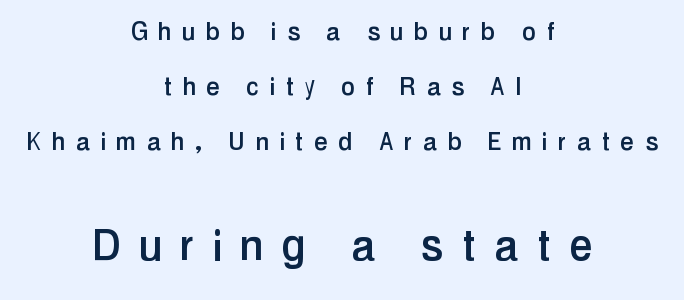
Notice how the passage keeps no hard edge, just a central spine. Which of the two is more prominent by size? The second, at the bottom. The glyphs are unaccompanied by any horizontal stroke below them. Inter-character spacing is expanded well beyond the font's built-in metrics. This is the regular roman posture of the typeface.
